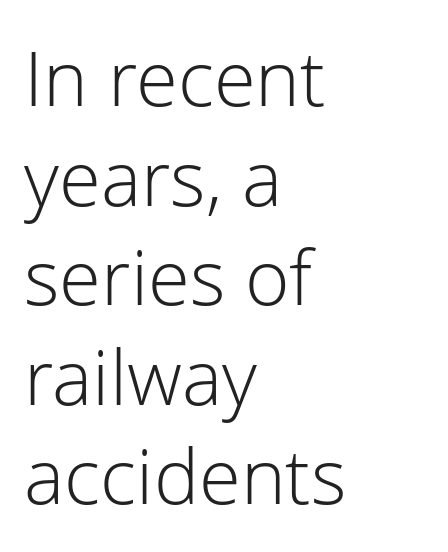
{"serif": "no", "italic": "no", "bold": "no", "weight": "light", "width": "normal", "stroke_contrast": "low", "x_height": "medium", "monospaced": "no", "underline": "no", "align": "left", "line_spacing": "normal", "line_spacing_ratio": 1.31, "letter_spacing": "normal", "letter_spacing_em": 0.0, "glyph_px": 76}
